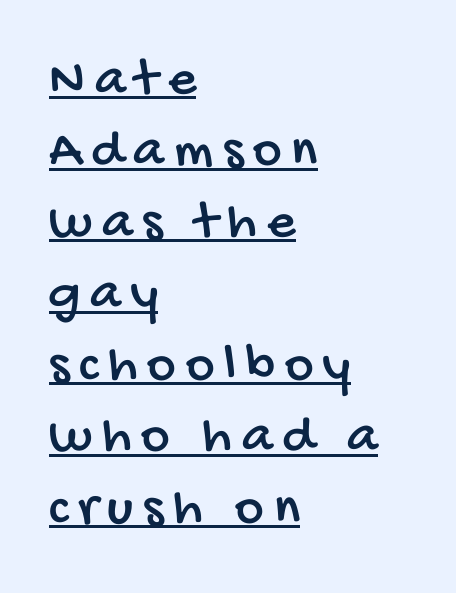
The line-height multiplier appears to be the usual default. Typeset ragged right — the left edge is the straight one. Underlining? Definitely there. Typographically, this falls in the sans-serif category. Proportional: the letters do not fall into vertical columns.
